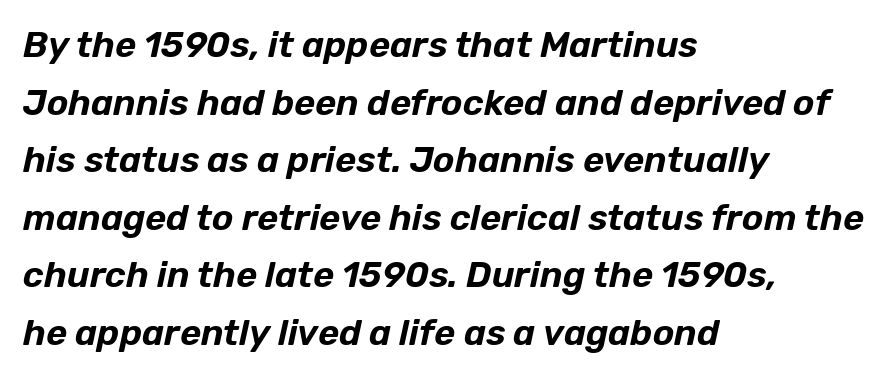
The area under the type is left untouched. Baseline-to-baseline distance is the conventional proportion of letter height. Compared with typical body copy, the letter spacing here is the same. A typesetter would call this proportional, since set widths differ per character. These lines are set flush left with a ragged right edge.
